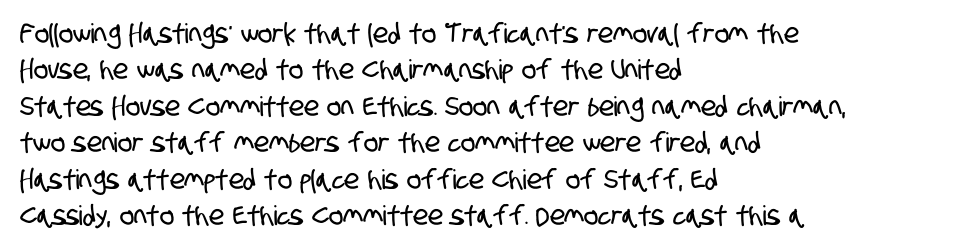
Q: Is the text underlined? A: No.
Q: How is the paragraph aligned? A: Left-aligned.
Q: Is the spacing between letters normal or unusually wide? A: Normal.
Q: Is the spacing between lines tight, normal or loose? A: Normal.
